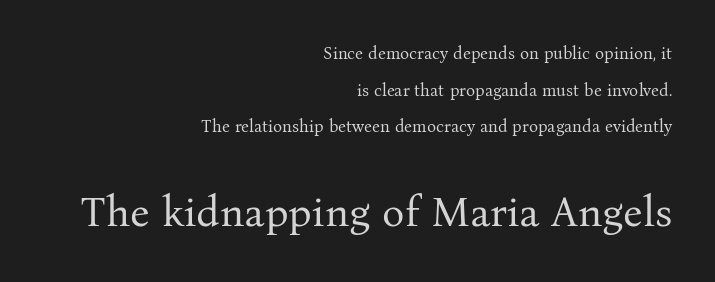
Stems here are at most as thick as an everyday book face. The rendering enlarges the type as you move from the upper chunk to the lower. Clear beneath every line of the passage. Typographically, this falls in the serif category.
